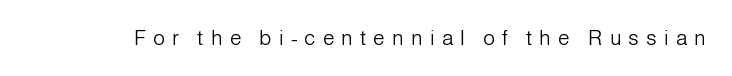
The image shows 21 px text type, upright; set unusually wide letter spacing (+0.34 em), not underlined.
